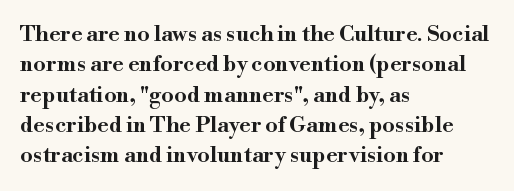
Q: Is the text italic (slanted)? A: No, it is upright.
Q: Is the text underlined? A: No.
Q: How is the paragraph aligned? A: Left-aligned.
Q: Is the spacing between letters normal or unusually wide? A: Normal.
Q: Is the spacing between lines tight, normal or loose? A: Normal.
